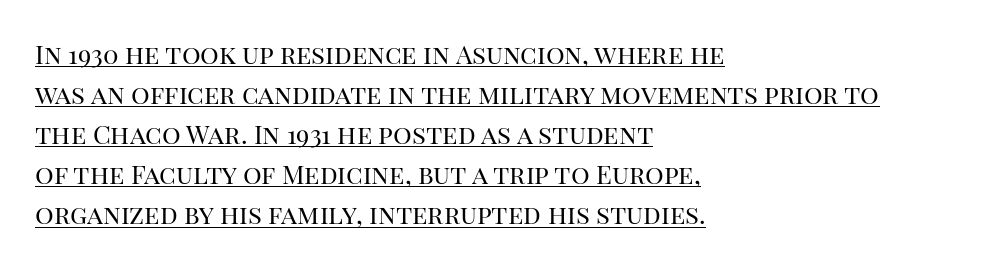
Left-aligned paragraph, ragged on the right. Beneath each row of characters lies a ruled line. In terms of letterspacing, this is plain default setting. Quick note: not italic, upright. Bold? No — there's no thickening of the strokes.
